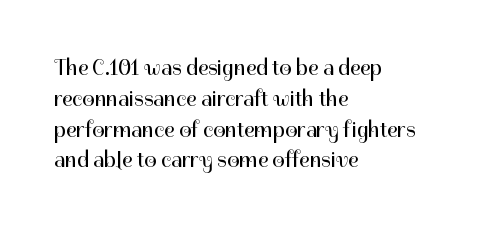
Q: Is the text bold? A: No.
Q: Is the text italic (slanted)? A: No, it is upright.
Q: Is the text underlined? A: No.
Q: How is the paragraph aligned? A: Left-aligned.
Q: Is the spacing between letters normal or unusually wide? A: Normal.
Q: Is the spacing between lines tight, normal or loose? A: Normal.
